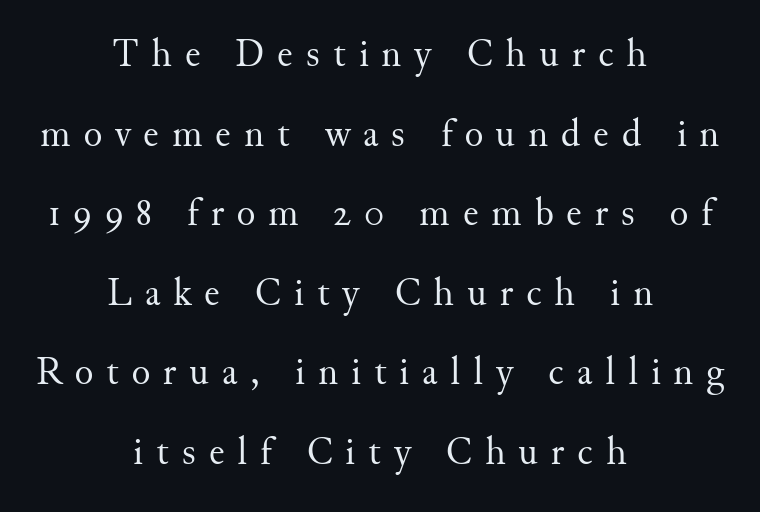
Q: Is the text bold? A: No.
Q: Is the text italic (slanted)? A: No, it is upright.
Q: Is the typeface a serif or a sans-serif typeface? A: Serif.
Q: Is the text underlined? A: No.
Q: How is the paragraph aligned? A: Centered.
Q: Is the spacing between letters normal or unusually wide? A: Unusually wide.
Q: Is the spacing between lines tight, normal or loose? A: Loose.
Q: Width (condensed, normal, or wide)? A: Normal.
Q: Stroke contrast? A: Medium.
Q: x-height? A: Small.
Q: Monospaced? A: No.
